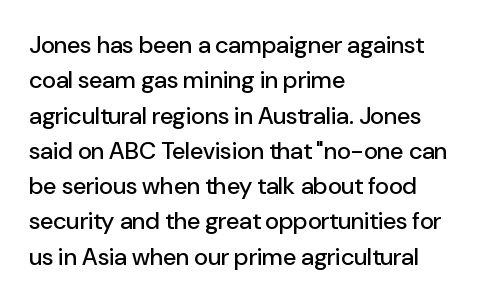
{"italic": "no", "underline": "no", "align": "left", "line_spacing": "normal", "line_spacing_ratio": 1.47, "letter_spacing": "normal", "letter_spacing_em": 0.0, "glyph_px": 24}
